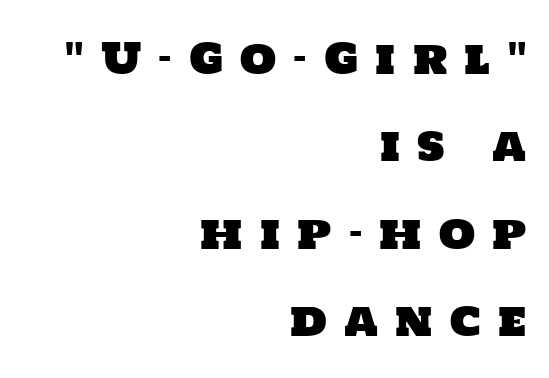
{"serif": "no", "width": "normal", "stroke_contrast": "low", "x_height": "large", "monospaced": "no", "underline": "no", "align": "right", "line_spacing": "loose", "line_spacing_ratio": 2.08, "letter_spacing": "wide", "letter_spacing_em": 0.41, "glyph_px": 42}
